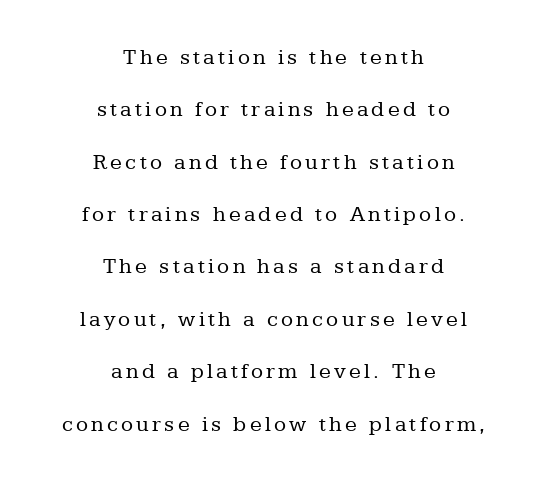
The image shows 22 px text type, upright; set centered, loose line spacing (2.38x), not underlined.
